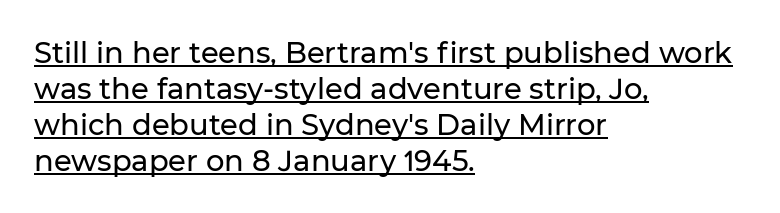
{"serif": "no", "italic": "no", "width": "normal", "stroke_contrast": "low", "x_height": "medium", "monospaced": "no", "underline": "yes", "align": "left", "line_spacing_ratio": 1.24, "letter_spacing": "normal", "letter_spacing_em": 0.0, "glyph_px": 29}
